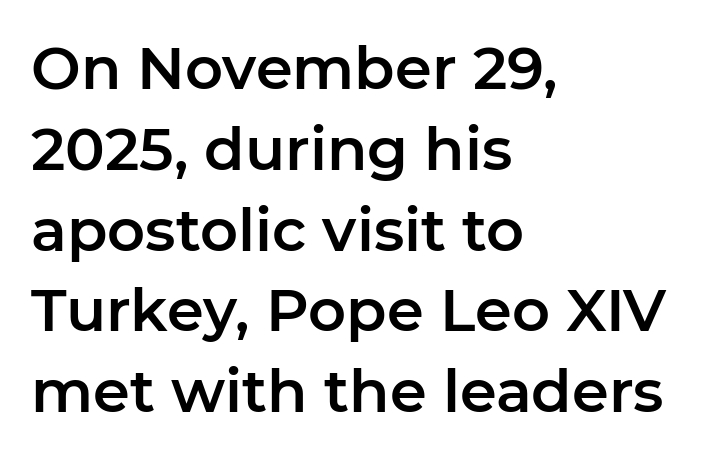
Q: Is the text italic (slanted)? A: No, it is upright.
Q: Is the typeface a serif or a sans-serif typeface? A: Sans-serif.
Q: Is the text underlined? A: No.
Q: How is the paragraph aligned? A: Left-aligned.
Q: Is the spacing between letters normal or unusually wide? A: Normal.
Q: Is the spacing between lines tight, normal or loose? A: Normal.
Q: Width (condensed, normal, or wide)? A: Normal.
Q: Stroke contrast? A: Low.
Q: x-height? A: Medium.
Q: Monospaced? A: No.
